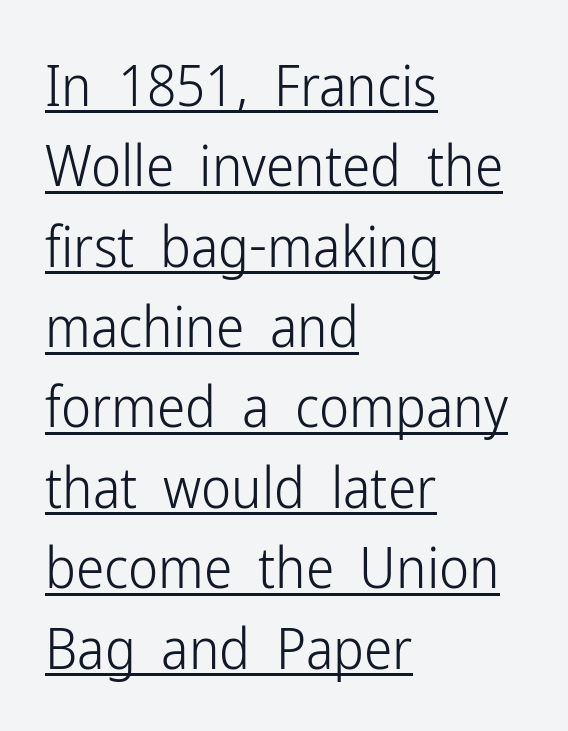
The image shows 57 px light, condensed sans-serif type, upright; set left-aligned, normal line spacing (1.41x), normal letter spacing, underlined; low stroke contrast and a medium x-height.
